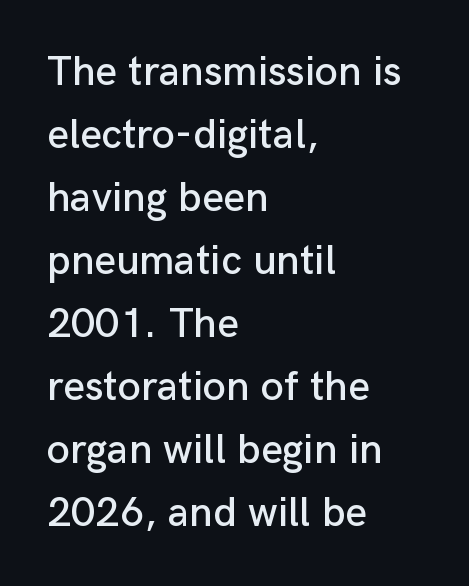
{"serif": "no", "italic": "no", "width": "normal", "stroke_contrast": "low", "x_height": "medium", "monospaced": "no", "underline": "no", "align": "left", "line_spacing": "normal", "line_spacing_ratio": 1.5, "letter_spacing": "normal", "letter_spacing_em": 0.0, "glyph_px": 42}
